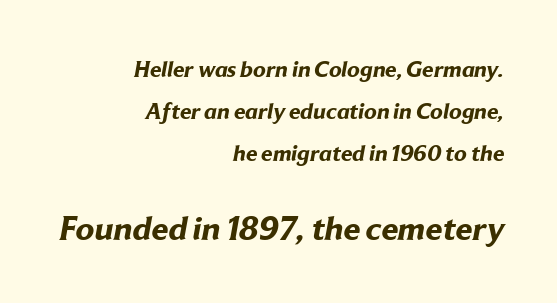
The designer gave the closing block more size than the opening block. This sample uses a sans-serif face. Heavy, bold letterforms. No extra tracking has been applied to these lines. The compositor pushed each line to the right boundary. These lines are rendered in a variable-pitch font.
